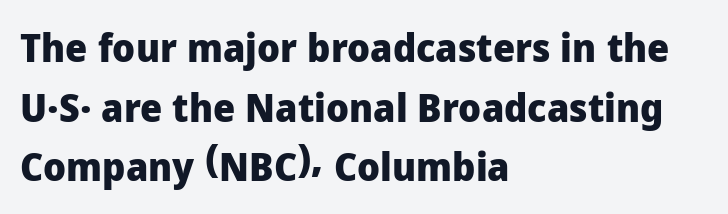
Layout note: lines flush left. The horizontal fit of the characters is conventional and even. Is this a fixed-width face? No — the glyphs have proportional, varying widths. The space directly below the letters is spotless. Compared with typical paragraphs, the rows here are spaced about the same.
